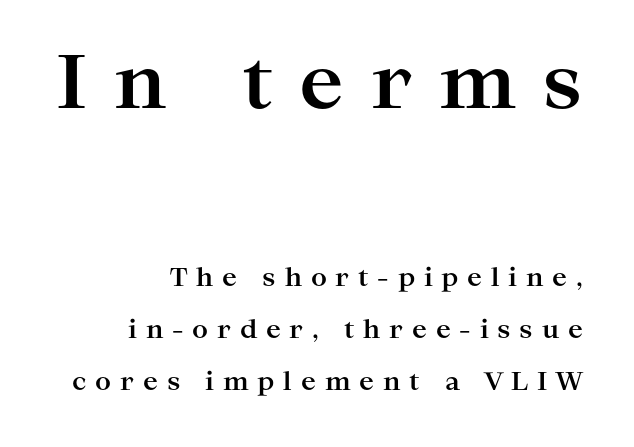
Q: Is the text bold? A: Yes.
Q: Is the text italic (slanted)? A: No, it is upright.
Q: Is the typeface a serif or a sans-serif typeface? A: Serif.
Q: Is the text underlined? A: No.
Q: How is the paragraph aligned? A: Right-aligned.
Q: Is the spacing between letters normal or unusually wide? A: Unusually wide.
Q: Is the spacing between lines tight, normal or loose? A: Loose.
Q: Which block of text is set in a larger size, the first (top) or the second (bottom)? A: The first (top) one.
Q: Width (condensed, normal, or wide)? A: Wide.
Q: Stroke contrast? A: High.
Q: x-height? A: Medium.
Q: Monospaced? A: No.
